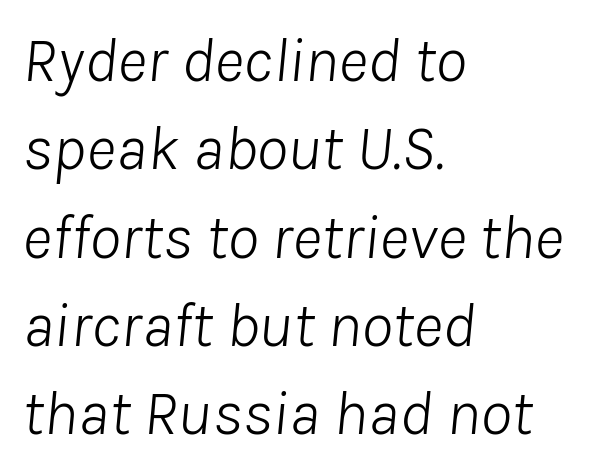
If you measured baseline to baseline, you'd find a middling distance. Is this a fixed-width face? No — the glyphs have proportional, varying widths. Look at the tracking — it's just the regular setting, nothing added. Observe the lean: these are italic letterforms. Bold? No — there's no thickening of the strokes. All the whitespace from short lines collects on the right.
